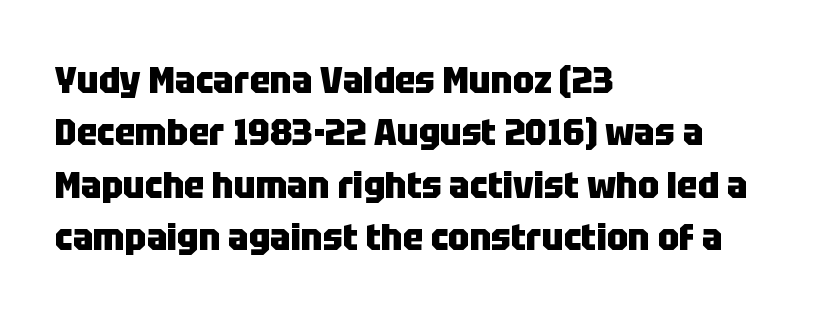
Teacher's note: observe the even left margin — that is flush-left alignment. Think of a printed novel: that variable character pitch is what you see here. Does the lettering tilt? It doesn't — this is upright. You can tell from the bare stems that sans-serif type was used.
